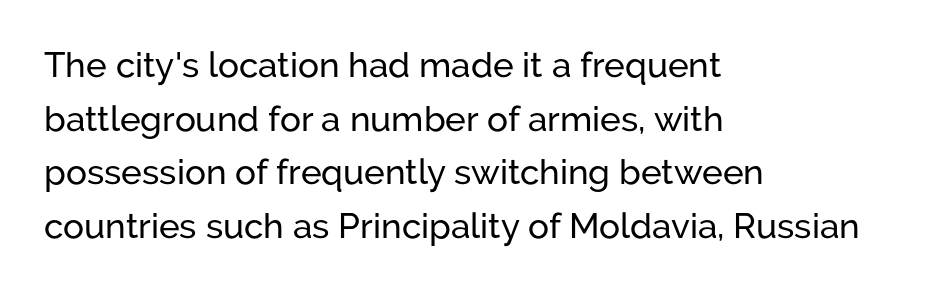
The image shows 35 px sans-serif type, upright; set left-aligned, normal line spacing (1.53x), normal letter spacing, not underlined; low stroke contrast and a medium x-height.
